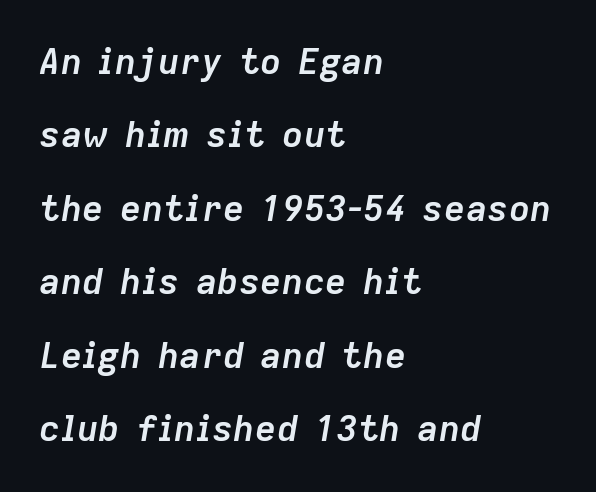
Here the designer chose a conventional face with non-uniform glyph widths. The space between consecutive lines is lavish. Honestly, there is no underline to notice here at all. Glyph-to-glyph distance matches everyday printed text. Horizontal alignment here is leftward, the default for most running prose.
